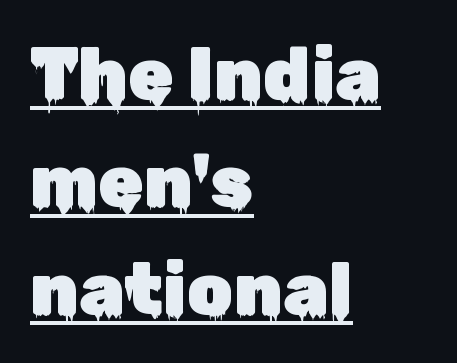
No extra tracking has been applied to these lines. The letters carry no serifs — their stems end cleanly without finishing strokes. The rag falls on the right side of this text block. Beneath each row of characters lies a ruled line. This sample has the flowing, uneven cadence of proportional lettering. Each new line begins a customary step beneath the previous one.
